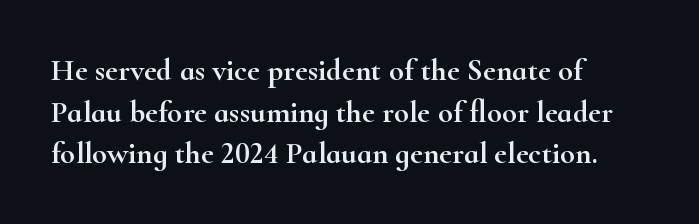
{"serif": "yes", "italic": "no", "width": "wide", "stroke_contrast": "high", "x_height": "small", "monospaced": "no", "underline": "no", "align": "left", "line_spacing": "normal", "line_spacing_ratio": 1.34, "letter_spacing": "normal", "letter_spacing_em": 0.0, "glyph_px": 31}
